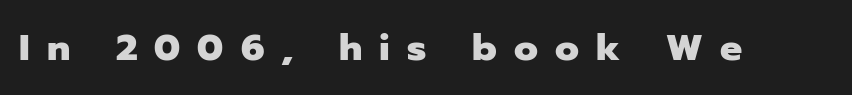
The image shows 37 px heavy sans-serif type, upright; set unusually wide letter spacing (+0.46 em), not underlined; low stroke contrast and a medium x-height.
